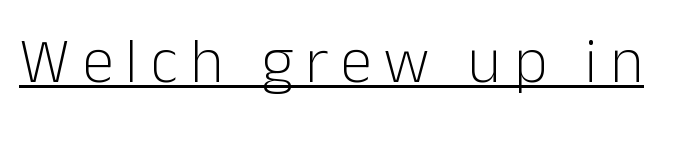
The image shows 64 px light sans-serif type, upright; set underlined; low stroke contrast and a medium x-height.
